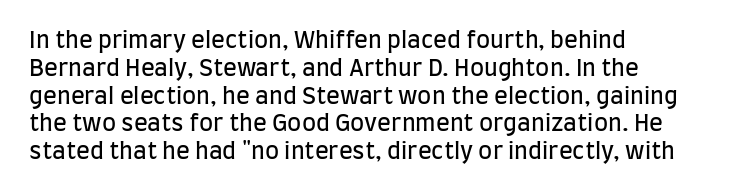
Q: Is the text bold? A: No.
Q: Is the text italic (slanted)? A: No, it is upright.
Q: Is the text underlined? A: No.
Q: How is the paragraph aligned? A: Left-aligned.
Q: Is the spacing between letters normal or unusually wide? A: Normal.
